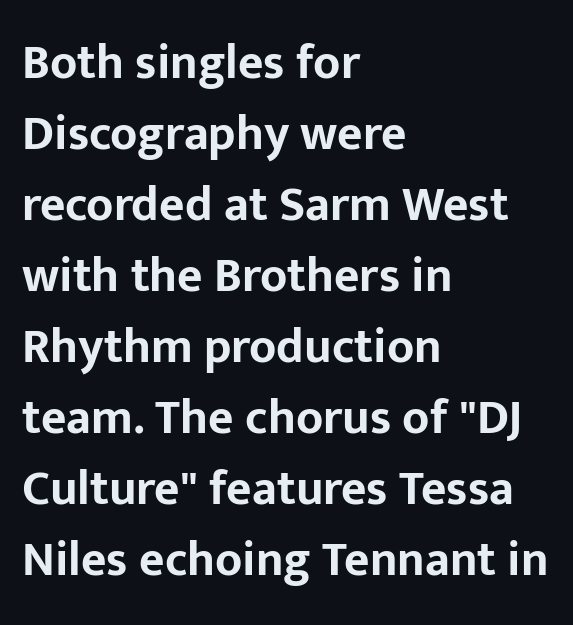
The image shows 49 px bold sans-serif type, upright; set left-aligned, normal line spacing (1.45x), normal letter spacing, not underlined; low stroke contrast and a medium x-height.
